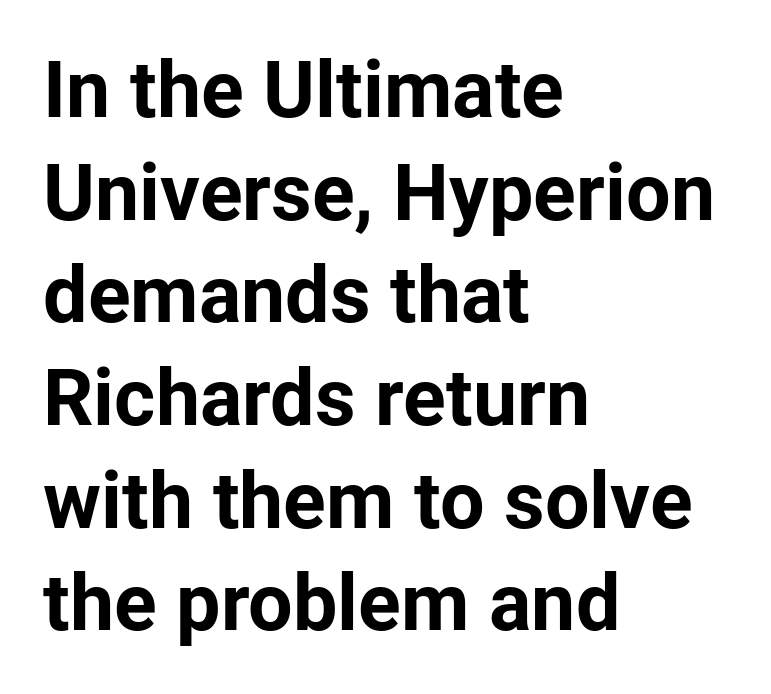
Q: Is the text bold? A: Yes.
Q: Is the text italic (slanted)? A: No, it is upright.
Q: Is the typeface a serif or a sans-serif typeface? A: Sans-serif.
Q: Is the text underlined? A: No.
Q: How is the paragraph aligned? A: Left-aligned.
Q: Is the spacing between letters normal or unusually wide? A: Normal.
Q: Is the spacing between lines tight, normal or loose? A: Normal.
Q: Width (condensed, normal, or wide)? A: Normal.
Q: Stroke contrast? A: Low.
Q: x-height? A: Medium.
Q: Monospaced? A: No.
